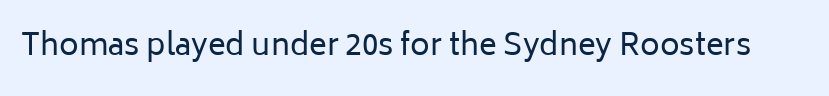
Q: Is the text bold? A: No.
Q: Is the text italic (slanted)? A: No, it is upright.
Q: Is the typeface a serif or a sans-serif typeface? A: Sans-serif.
Q: Is the text underlined? A: No.
Q: Is the spacing between letters normal or unusually wide? A: Normal.
Q: Width (condensed, normal, or wide)? A: Normal.
Q: Stroke contrast? A: Low.
Q: x-height? A: Medium.
Q: Monospaced? A: No.
